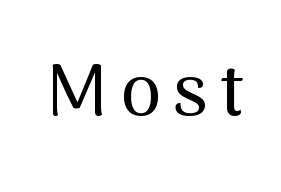
Here the designer chose a conventional face with non-uniform glyph widths. Type without underlining. The font family rendered here belongs to the sans-serif group. Posture: vertical.
